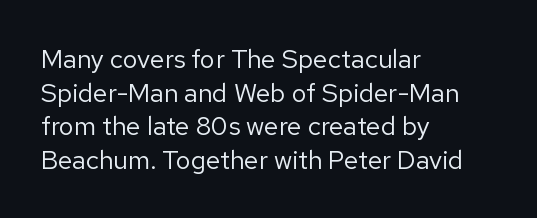
Q: Is the text bold? A: No.
Q: Is the text italic (slanted)? A: No, it is upright.
Q: Is the text underlined? A: No.
Q: How is the paragraph aligned? A: Left-aligned.
Q: Is the spacing between letters normal or unusually wide? A: Normal.
Q: Is the spacing between lines tight, normal or loose? A: Normal.
